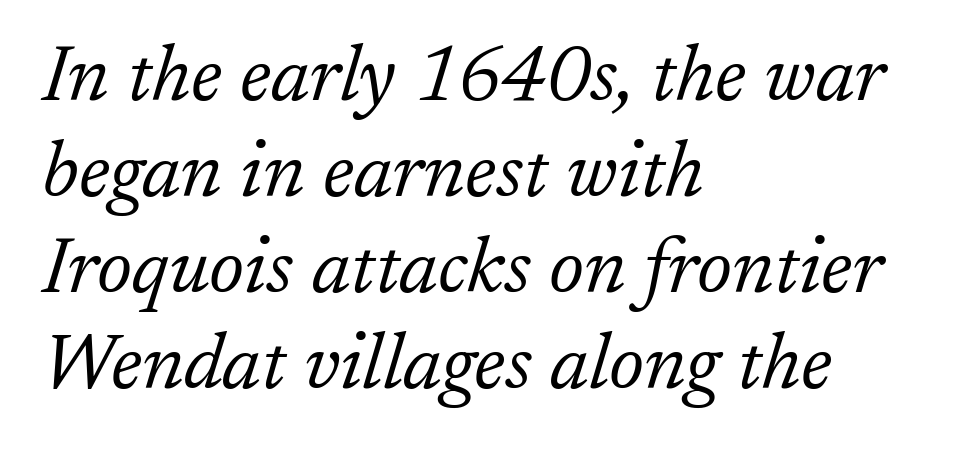
{"serif": "yes", "italic": "yes", "lean": "right", "slant_degrees": 17, "bold": "no", "weight": "light", "width": "normal", "stroke_contrast": "low", "x_height": "medium", "monospaced": "no", "underline": "no", "align": "left", "line_spacing_ratio": 1.23, "letter_spacing": "normal", "letter_spacing_em": 0.0, "glyph_px": 78}
